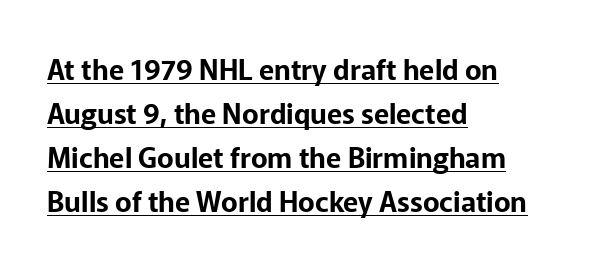
Compared with a centered layout, this one pins lines to the left instead. Notice how the stems are strictly vertical — no italics here. Grotesque or geometric, the face here clearly has no serifs. Each line of the rendering has a horizontal stroke beneath the glyphs. Proportional: the letters do not fall into vertical columns. The designer left line spacing at the default.
